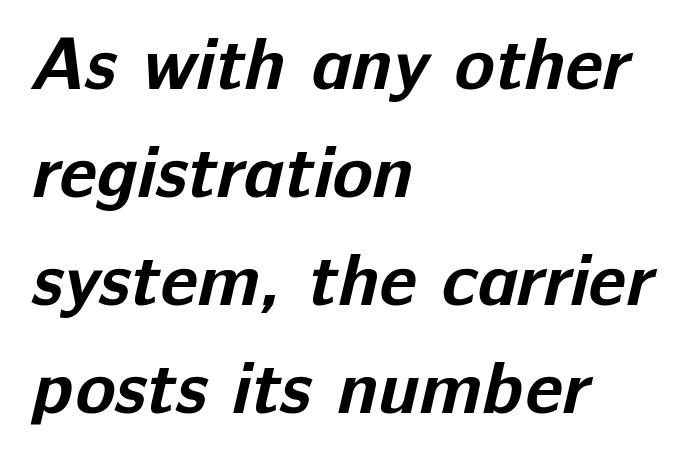
The image shows 74 px bold sans-serif type; set left-aligned, normal line spacing (1.46x), normal letter spacing, not underlined; low stroke contrast and a medium x-height.
